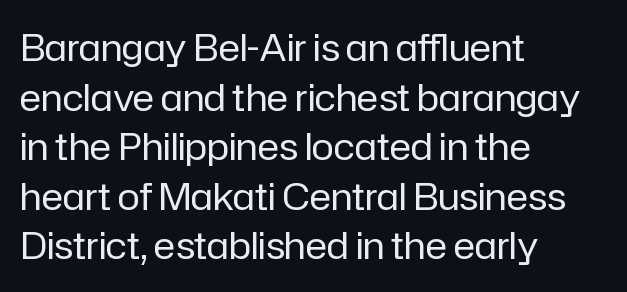
Q: Is the text bold? A: No.
Q: Is the text italic (slanted)? A: No, it is upright.
Q: Is the typeface a serif or a sans-serif typeface? A: Sans-serif.
Q: Is the text underlined? A: No.
Q: How is the paragraph aligned? A: Left-aligned.
Q: Is the spacing between letters normal or unusually wide? A: Normal.
Q: Is the spacing between lines tight, normal or loose? A: Normal.
Q: Width (condensed, normal, or wide)? A: Normal.
Q: Stroke contrast? A: Low.
Q: x-height? A: Medium.
Q: Monospaced? A: No.
